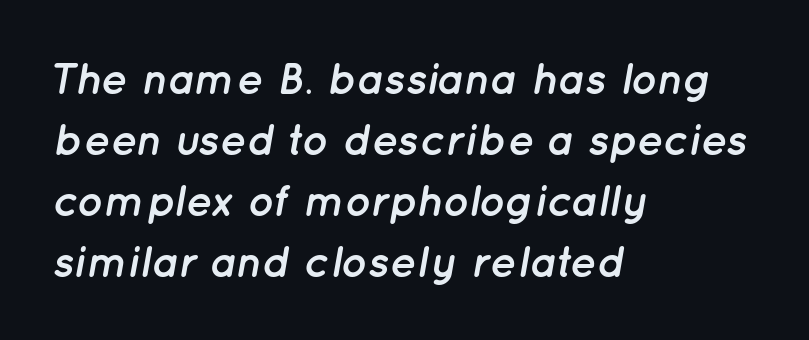
Quick note: italic. Underlining? Definitely not there. Standard letterfit; no display-style spreading of the glyphs. The letters are bold, with thick, heavy strokes. Vertical spacing — default. Proportional: the letters do not fall into vertical columns.
